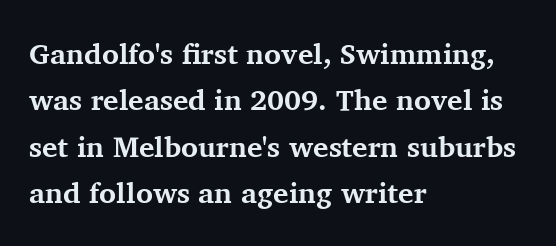
{"serif": "yes", "italic": "no", "bold": "yes", "weight": "bold", "width": "normal", "stroke_contrast": "medium", "x_height": "medium", "monospaced": "no", "underline": "no", "align": "left", "line_spacing": "normal", "line_spacing_ratio": 1.6, "letter_spacing": "normal", "letter_spacing_em": 0.0, "glyph_px": 29}
